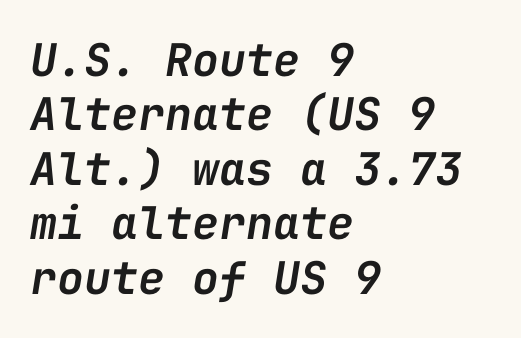
Q: Is the text bold? A: Semi-bold.
Q: Is the text italic (slanted)? A: Yes, it leans right by about 9 degrees.
Q: Is the text underlined? A: No.
Q: How is the paragraph aligned? A: Left-aligned.
Q: Is the spacing between letters normal or unusually wide? A: Normal.
Q: Width (condensed, normal, or wide)? A: Normal.
Q: Stroke contrast? A: Low.
Q: x-height? A: Medium.
Q: Monospaced? A: Yes.
